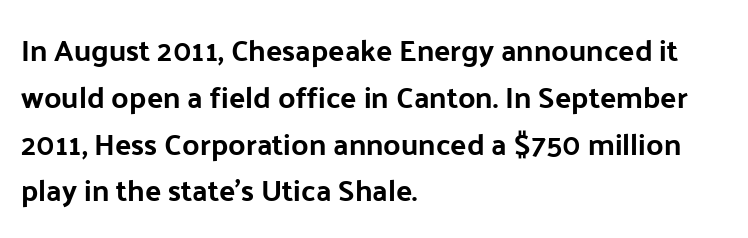
Q: Is the text italic (slanted)? A: No, it is upright.
Q: Is the typeface a serif or a sans-serif typeface? A: Sans-serif.
Q: Is the text underlined? A: No.
Q: How is the paragraph aligned? A: Left-aligned.
Q: Is the spacing between letters normal or unusually wide? A: Normal.
Q: Is the spacing between lines tight, normal or loose? A: Normal.
Q: Width (condensed, normal, or wide)? A: Normal.
Q: Stroke contrast? A: Low.
Q: x-height? A: Medium.
Q: Monospaced? A: No.
